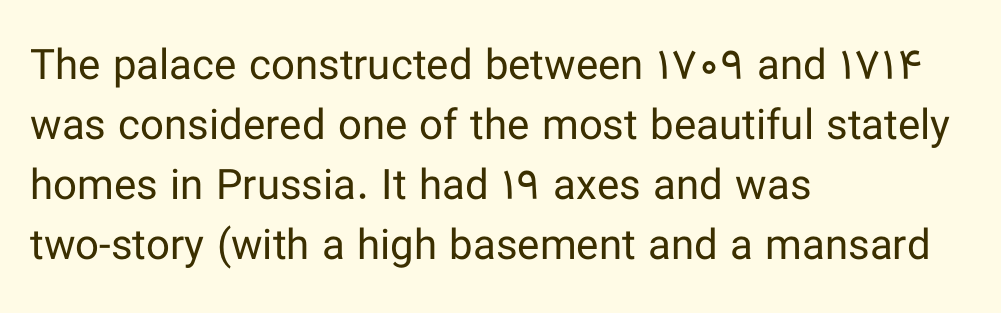
{"serif": "no", "italic": "no", "bold": "no", "weight": "regular", "width": "normal", "stroke_contrast": "low", "x_height": "medium", "monospaced": "no", "underline": "no", "align": "left", "line_spacing": "normal", "line_spacing_ratio": 1.43, "letter_spacing": "normal", "letter_spacing_em": 0.0, "glyph_px": 42}
